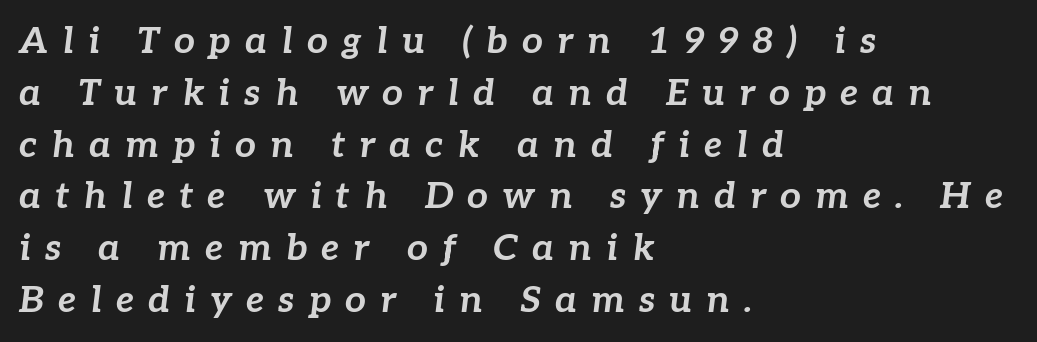
Characters follow at a spacing far wider than the type designer built in. Honestly, there is no underline to notice here at all. Italic? Definitely — the glyphs are oblique. Spacing verdict: proportional, widths tailored to each character. Notice how thick the strokes are: this is what a full bold looks like. Does the copy run flush right? No — it runs flush left.
